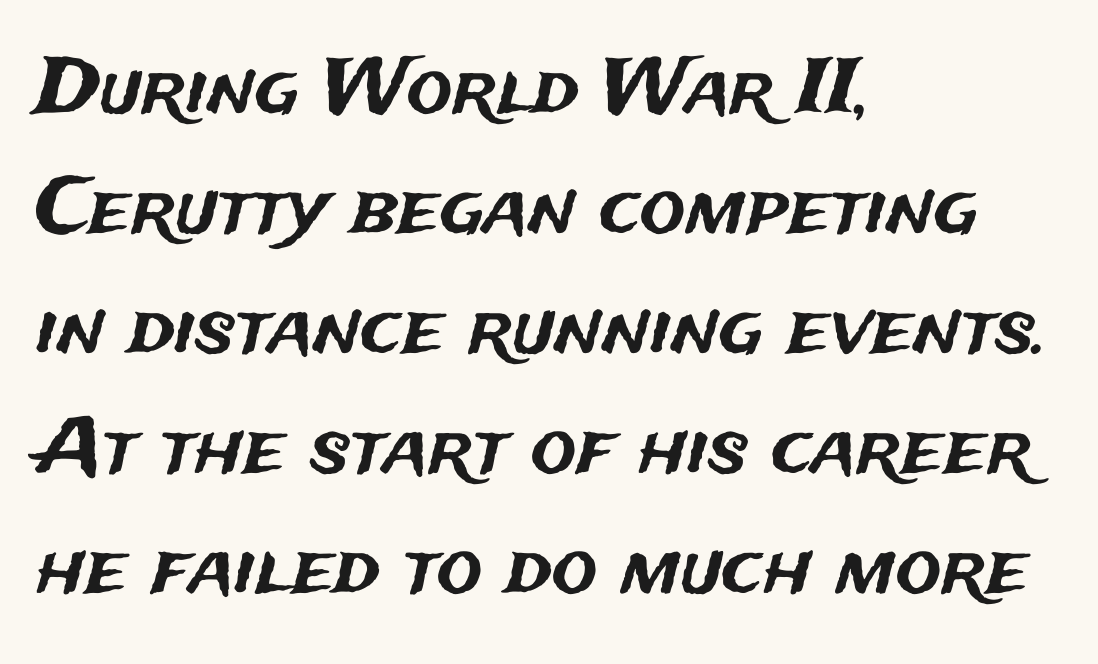
Classification — sans serif. This sample has the flowing, uneven cadence of proportional lettering. Honestly, the letter spacing is just normal — you wouldn't notice it. Baseline-to-baseline distance is the conventional proportion of letter height. The space directly below the letters is spotless.
